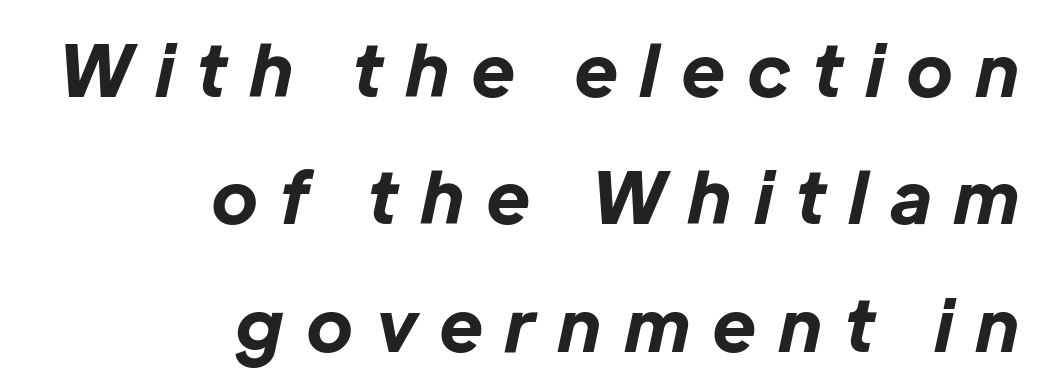
Pretty heavy lettering here — definitely bold. Inter-character spacing is expanded well beyond the font's built-in metrics. The typography opts for an oblique posture over an upright one. Any mark beneath the type? The region is blank.
